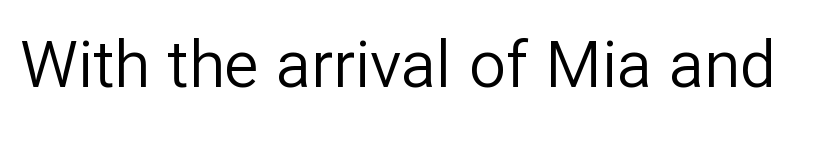
{"serif": "no", "italic": "no", "bold": "no", "weight": "regular", "width": "normal", "stroke_contrast": "low", "x_height": "medium", "monospaced": "no", "underline": "no", "letter_spacing": "normal", "letter_spacing_em": 0.0, "glyph_px": 65}
